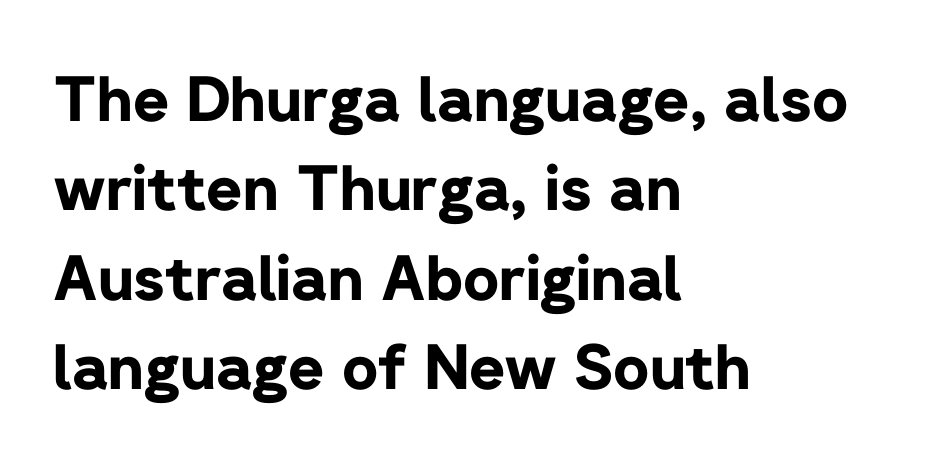
{"serif": "no", "italic": "no", "bold": "yes", "weight": "bold", "width": "normal", "stroke_contrast": "low", "x_height": "medium", "monospaced": "no", "underline": "no", "align": "left", "line_spacing": "normal", "line_spacing_ratio": 1.44, "letter_spacing": "normal", "letter_spacing_em": 0.0, "glyph_px": 62}
